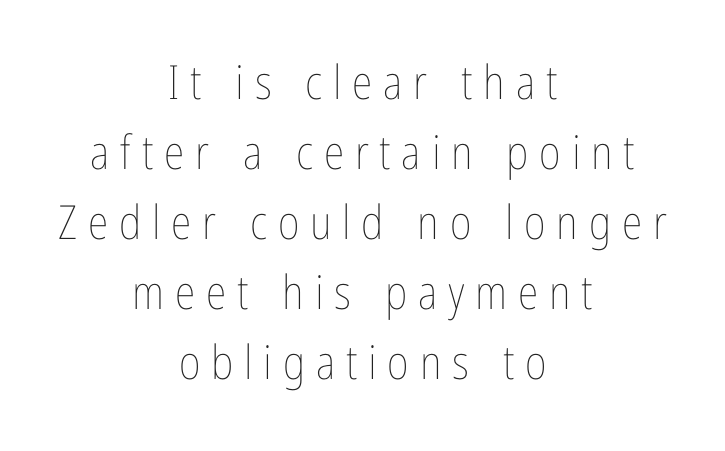
{"italic": "no", "bold": "no", "weight": "thin", "width": "condensed", "stroke_contrast": "low", "x_height": "medium", "monospaced": "no", "underline": "no", "align": "center", "line_spacing": "normal", "line_spacing_ratio": 1.49, "letter_spacing": "wide", "letter_spacing_em": 0.23, "glyph_px": 47}
